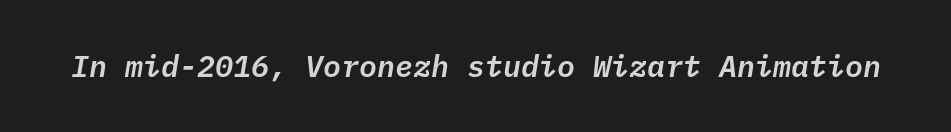
{"italic": "yes", "lean": "right", "slant_degrees": 10, "width": "normal", "stroke_contrast": "low", "x_height": "medium", "monospaced": "yes", "underline": "no", "letter_spacing": "normal", "letter_spacing_em": 0.0, "glyph_px": 30}
